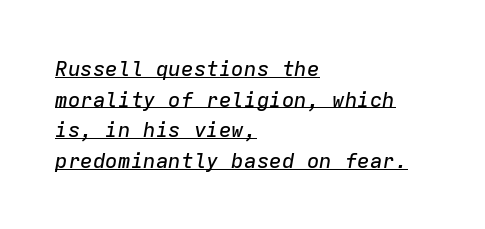
{"italic": "yes", "lean": "right", "slant_degrees": 9, "underline": "yes", "align": "left", "line_spacing": "normal", "line_spacing_ratio": 1.46, "letter_spacing": "normal", "letter_spacing_em": 0.0, "glyph_px": 21}
